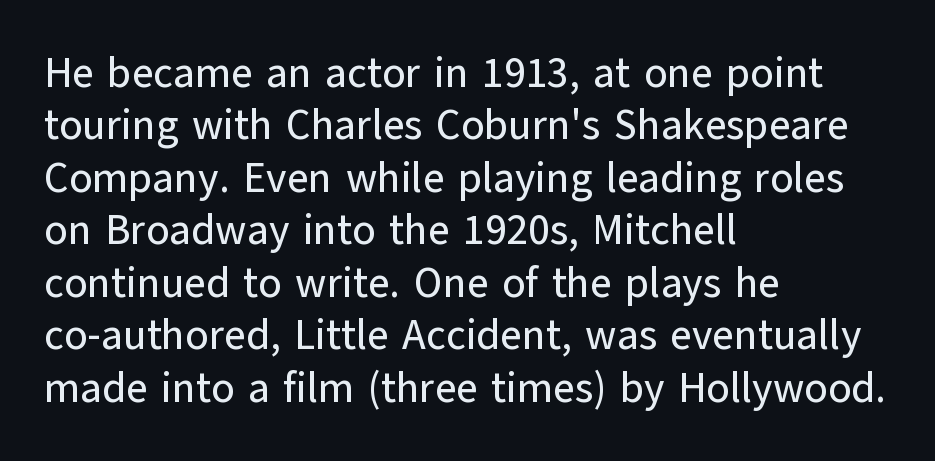
{"serif": "no", "italic": "no", "width": "normal", "stroke_contrast": "low", "x_height": "medium", "monospaced": "no", "underline": "no", "align": "left", "line_spacing": "normal", "line_spacing_ratio": 1.25, "letter_spacing": "normal", "letter_spacing_em": 0.0, "glyph_px": 42}
